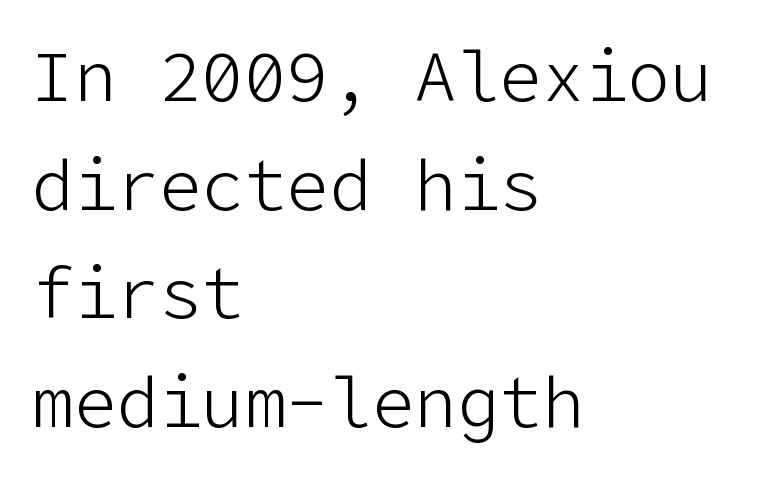
The image shows 71 px light sans-serif type, upright; set left-aligned, normal line spacing (1.53x), normal letter spacing, not underlined; low stroke contrast and a medium x-height.
